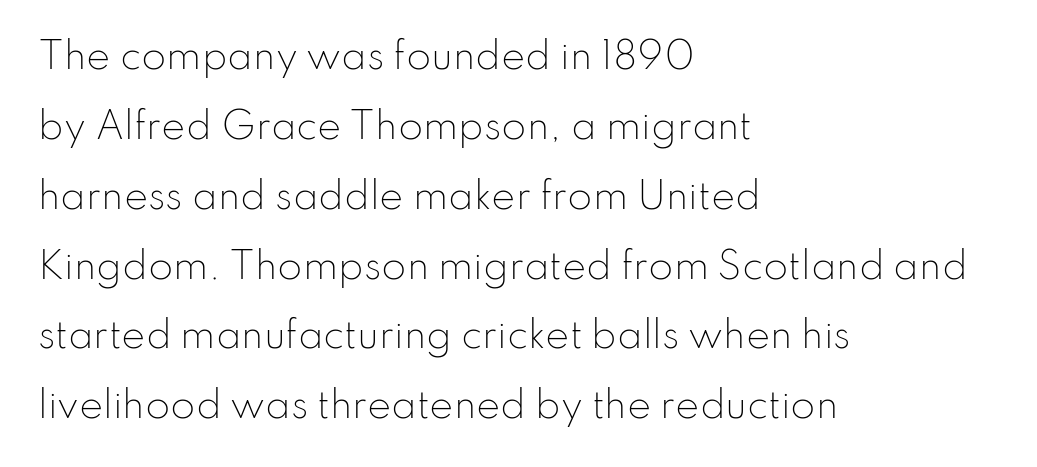
Q: Is the text bold? A: No.
Q: Is the text italic (slanted)? A: No, it is upright.
Q: Is the typeface a serif or a sans-serif typeface? A: Sans-serif.
Q: Is the text underlined? A: No.
Q: How is the paragraph aligned? A: Left-aligned.
Q: Is the spacing between letters normal or unusually wide? A: Normal.
Q: Is the spacing between lines tight, normal or loose? A: Loose.
Q: Width (condensed, normal, or wide)? A: Normal.
Q: Stroke contrast? A: Low.
Q: x-height? A: Small.
Q: Monospaced? A: No.
